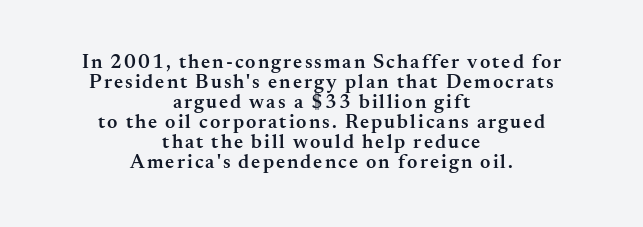
The area under the type is left untouched. A somewhat darkened texture: the type is semibold rather than bold. The passage is arranged like a title page — every line centered. The letters stand upright; this is a roman face. Closely set lines give the paragraph a compact silhouette.
